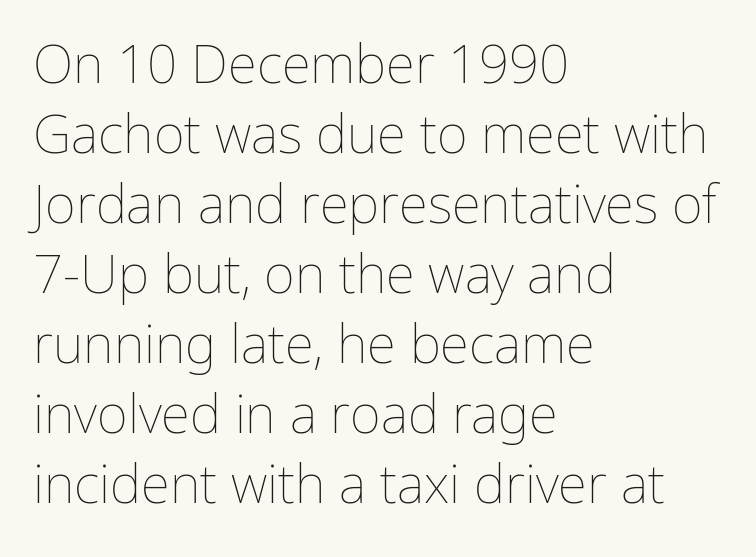
The image shows 53 px thin type, upright; set left-aligned, normal line spacing (1.32x), normal letter spacing, not underlined; low stroke contrast and a medium x-height.
